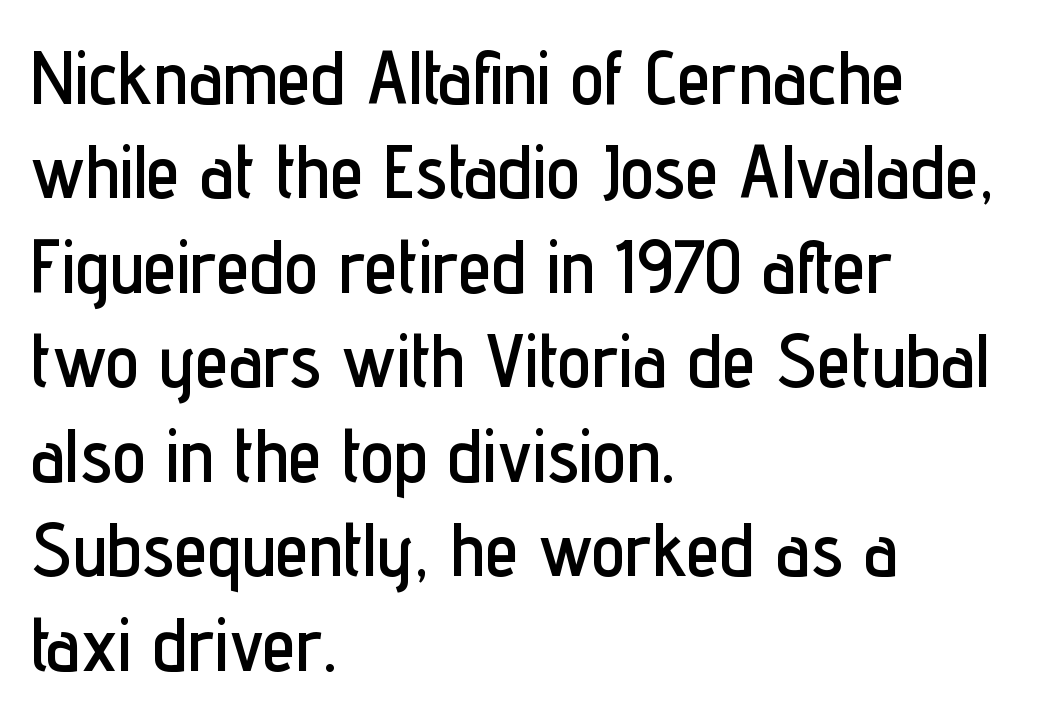
Q: Is the text italic (slanted)? A: No, it is upright.
Q: Is the typeface a serif or a sans-serif typeface? A: Sans-serif.
Q: Is the text underlined? A: No.
Q: How is the paragraph aligned? A: Left-aligned.
Q: Is the spacing between letters normal or unusually wide? A: Normal.
Q: Is the spacing between lines tight, normal or loose? A: Normal.
Q: Width (condensed, normal, or wide)? A: Condensed.
Q: Stroke contrast? A: Low.
Q: x-height? A: Medium.
Q: Monospaced? A: No.
